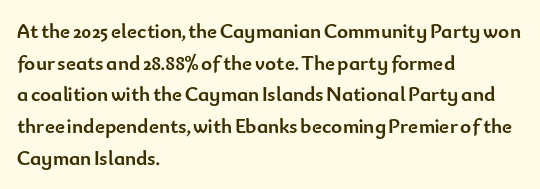
The image shows 21 px bold type, upright; set left-aligned, normal line spacing (1.51x), normal letter spacing, not underlined.
